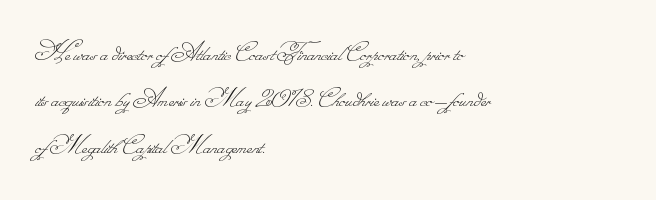
The image shows 29 px thin type; set left-aligned, normal line spacing (1.6x), normal letter spacing, not underlined; low stroke contrast.
